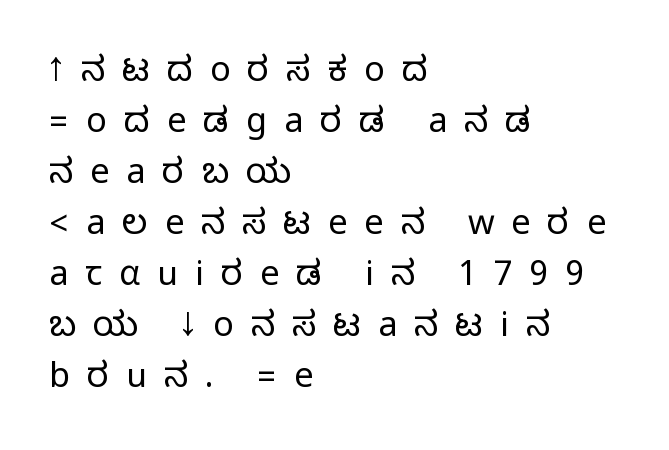
{"serif": "no", "italic": "no", "width": "condensed", "stroke_contrast": "medium", "monospaced": "no", "underline": "no", "align": "left", "line_spacing": "normal", "line_spacing_ratio": 1.5, "letter_spacing": "wide", "letter_spacing_em": 0.5, "glyph_px": 34}
